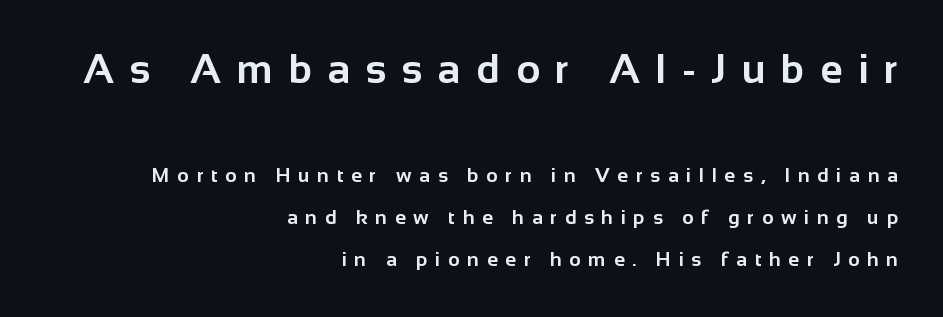
Does the lettering tilt? It doesn't — this is upright. The ragged edge is on the left, which tells us the setting is flush right. Note: no serifs on the glyphs. This sample trades compactness for vertical openness between lines.
